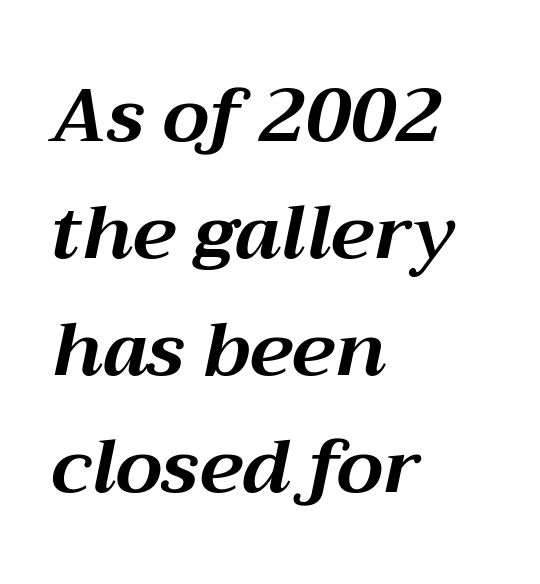
Q: Is the text bold? A: Yes.
Q: Is the text italic (slanted)? A: Yes, it leans right by about 12 degrees.
Q: Is the text underlined? A: No.
Q: How is the paragraph aligned? A: Left-aligned.
Q: Is the spacing between letters normal or unusually wide? A: Normal.
Q: Is the spacing between lines tight, normal or loose? A: Normal.
Q: Width (condensed, normal, or wide)? A: Normal.
Q: Stroke contrast? A: Medium.
Q: x-height? A: Medium.
Q: Monospaced? A: No.
